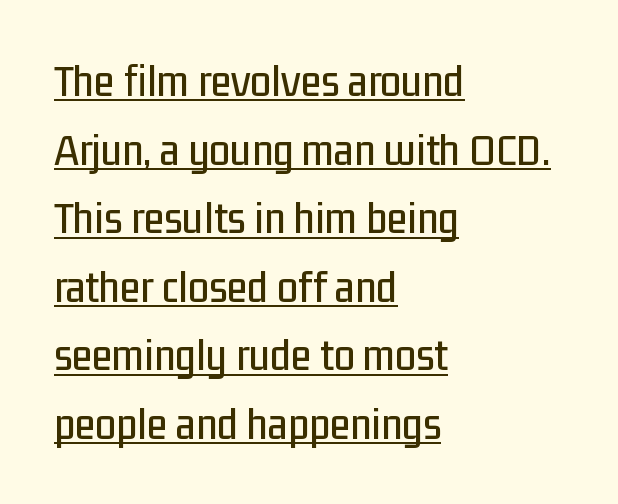
{"serif": "no", "italic": "no", "width": "condensed", "stroke_contrast": "low", "x_height": "medium", "monospaced": "no", "underline": "yes", "align": "left", "line_spacing": "normal", "line_spacing_ratio": 1.46, "letter_spacing": "normal", "letter_spacing_em": 0.0, "glyph_px": 47}
